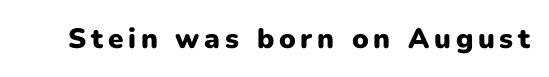
The image shows 28 px heavy sans-serif type, upright; set not underlined; low stroke contrast and a medium x-height.
